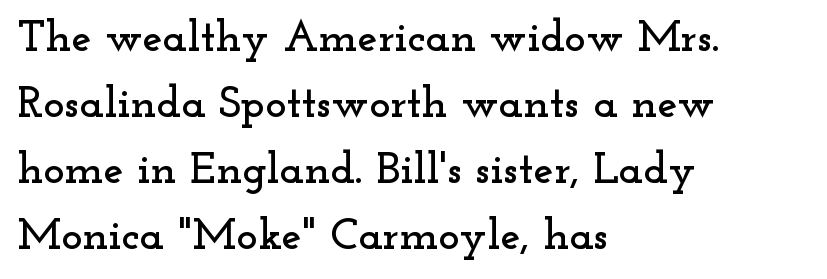
{"serif": "yes", "italic": "no", "width": "wide", "stroke_contrast": "low", "x_height": "small", "monospaced": "no", "underline": "no", "align": "left", "line_spacing": "normal", "line_spacing_ratio": 1.47, "letter_spacing": "normal", "letter_spacing_em": 0.0, "glyph_px": 45}
